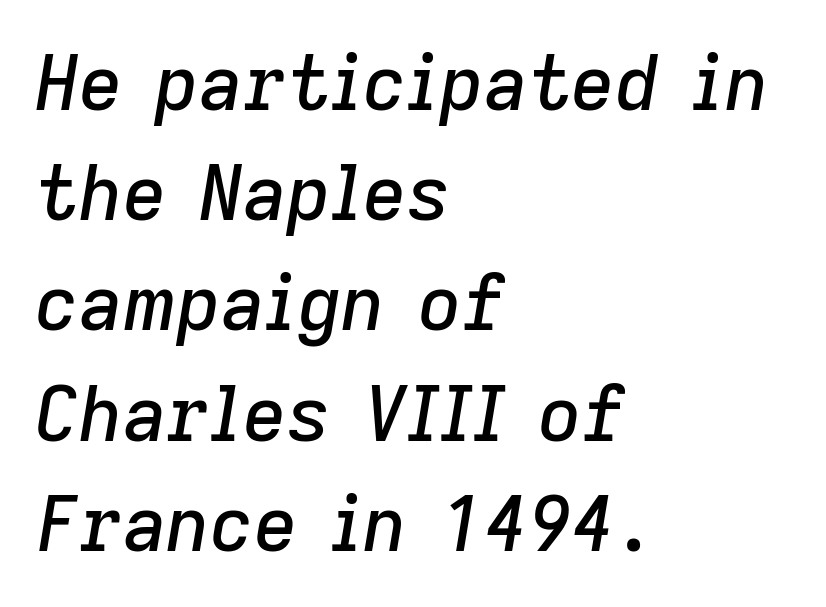
Q: Is the text italic (slanted)? A: Yes, it leans right by about 9 degrees.
Q: Is the text underlined? A: No.
Q: How is the paragraph aligned? A: Left-aligned.
Q: Is the spacing between letters normal or unusually wide? A: Normal.
Q: Is the spacing between lines tight, normal or loose? A: Normal.
Q: Width (condensed, normal, or wide)? A: Normal.
Q: Stroke contrast? A: Low.
Q: x-height? A: Medium.
Q: Monospaced? A: No.
